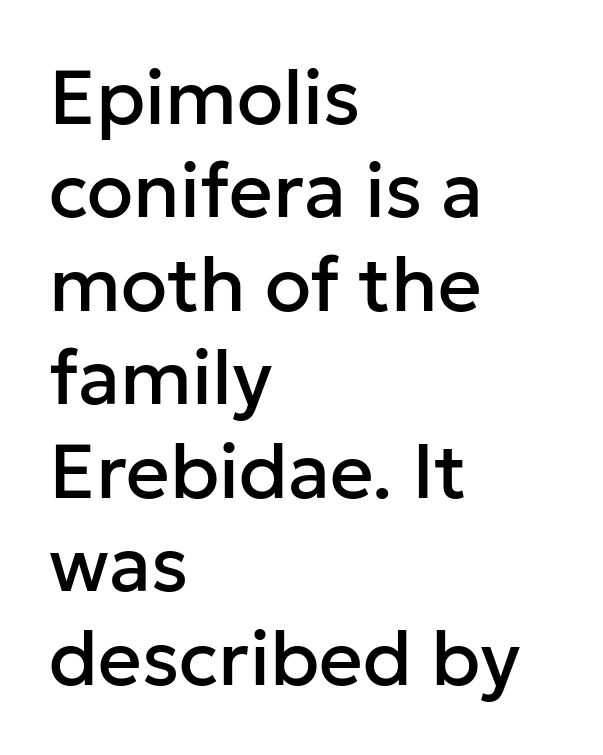
Q: Is the text italic (slanted)? A: No, it is upright.
Q: Is the typeface a serif or a sans-serif typeface? A: Sans-serif.
Q: Is the text underlined? A: No.
Q: How is the paragraph aligned? A: Left-aligned.
Q: Is the spacing between letters normal or unusually wide? A: Normal.
Q: Width (condensed, normal, or wide)? A: Normal.
Q: Stroke contrast? A: Low.
Q: x-height? A: Medium.
Q: Monospaced? A: No.
